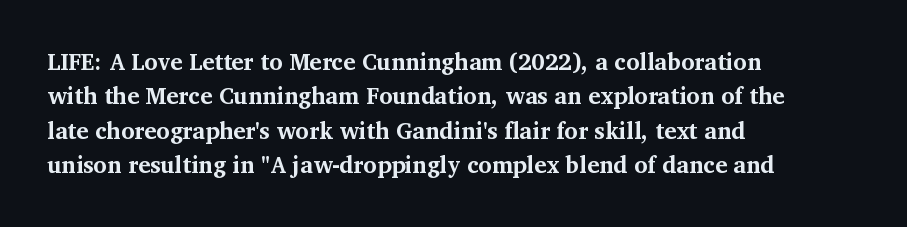
The image shows 23 px bold type, upright; set left-aligned, normal line spacing (1.49x), normal letter spacing, not underlined.
